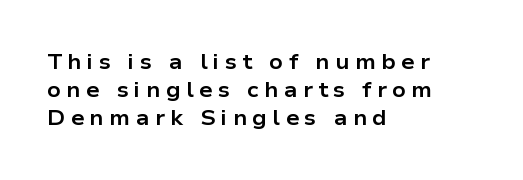
Q: Is the text bold? A: Yes.
Q: Is the text italic (slanted)? A: No, it is upright.
Q: Is the text underlined? A: No.
Q: How is the paragraph aligned? A: Left-aligned.
Q: Is the spacing between letters normal or unusually wide? A: Unusually wide.
Q: Is the spacing between lines tight, normal or loose? A: Normal.
